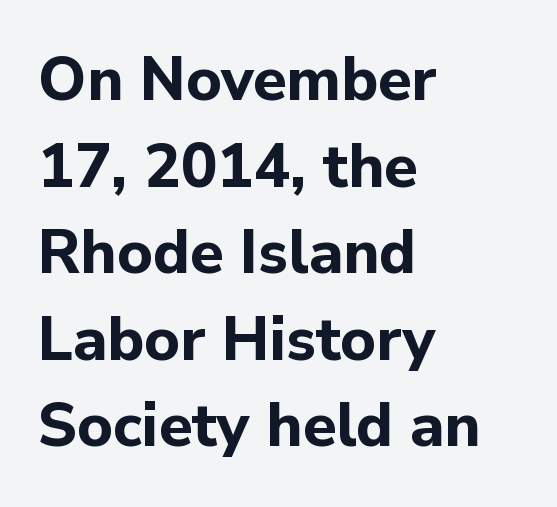
Leftover space on each line is placed entirely after the last word. I'd call this a sans setting — the letters go barefoot. The lines sit at an ordinary, default distance from one another. Italic? Not at all — the glyphs are vertical. The rendering uses natural spacing where letterforms have individual widths. The characters look thick and weighty, a clear bold.
